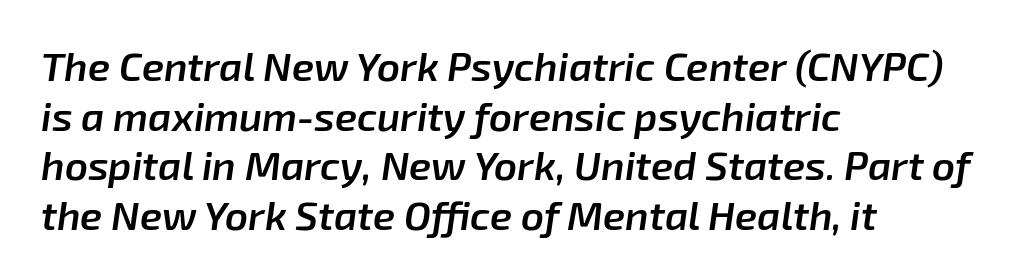
The image shows 40 px semibold type, italic (leaning right); set left-aligned, line spacing 1.24x, normal letter spacing, not underlined; low stroke contrast and a medium x-height.
